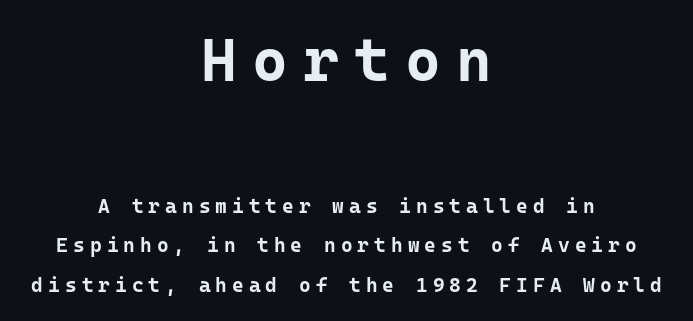
The image shows 61 px bold sans-serif type, upright, monospaced; set centered, loose line spacing (1.98x), unusually wide letter spacing (+0.25 em), not underlined; the first (top) block is 3.05x larger; low stroke contrast and a medium x-height.
